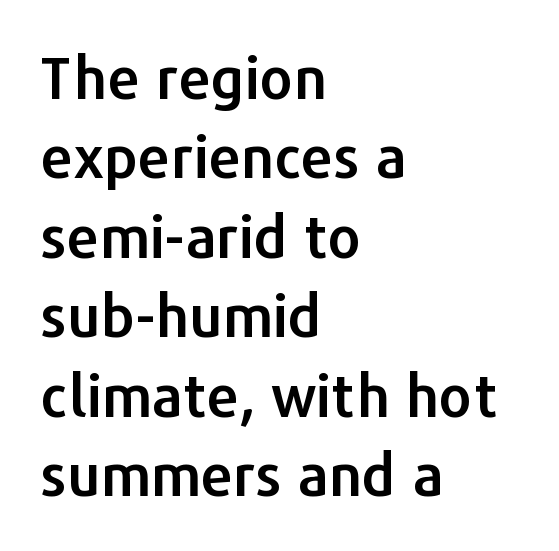
Q: Is the text italic (slanted)? A: No, it is upright.
Q: Is the typeface a serif or a sans-serif typeface? A: Sans-serif.
Q: Is the text underlined? A: No.
Q: How is the paragraph aligned? A: Left-aligned.
Q: Is the spacing between letters normal or unusually wide? A: Normal.
Q: Is the spacing between lines tight, normal or loose? A: Normal.
Q: Width (condensed, normal, or wide)? A: Normal.
Q: Stroke contrast? A: Low.
Q: x-height? A: Medium.
Q: Monospaced? A: No.
